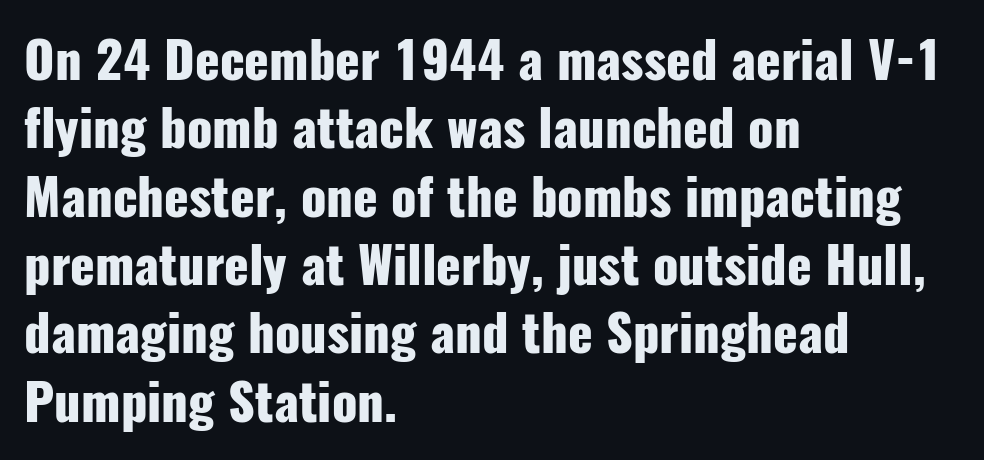
{"serif": "no", "italic": "no", "bold": "yes", "weight": "heavy", "width": "condensed", "stroke_contrast": "low", "x_height": "medium", "monospaced": "no", "underline": "no", "align": "left", "line_spacing": "normal", "line_spacing_ratio": 1.34, "letter_spacing": "normal", "letter_spacing_em": 0.0, "glyph_px": 51}
